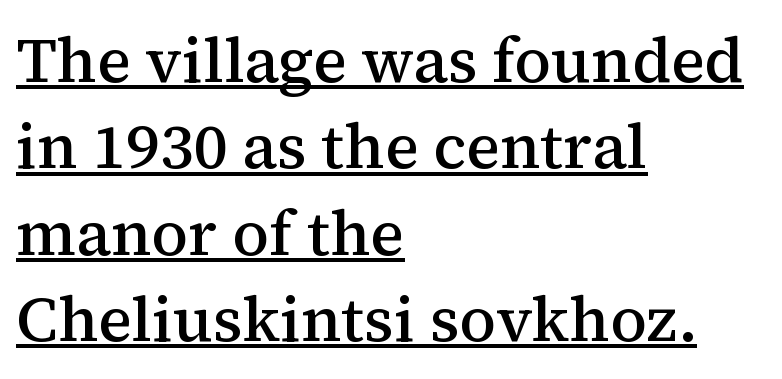
Check where the strokes stop: tiny serifs finish them off. The letters stand upright; this is a roman face. If you measured baseline to baseline, you'd find a middling distance. The glyphs have the mass of a demibold cut, below bold.
